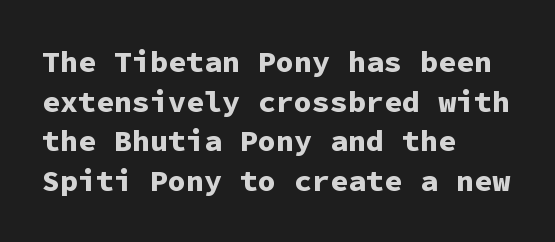
{"serif": "no", "italic": "no", "bold": "yes", "weight": "bold", "width": "normal", "stroke_contrast": "low", "x_height": "medium", "monospaced": "yes", "underline": "no", "align": "left", "line_spacing": "normal", "line_spacing_ratio": 1.32, "letter_spacing": "normal", "letter_spacing_em": 0.0, "glyph_px": 30}
